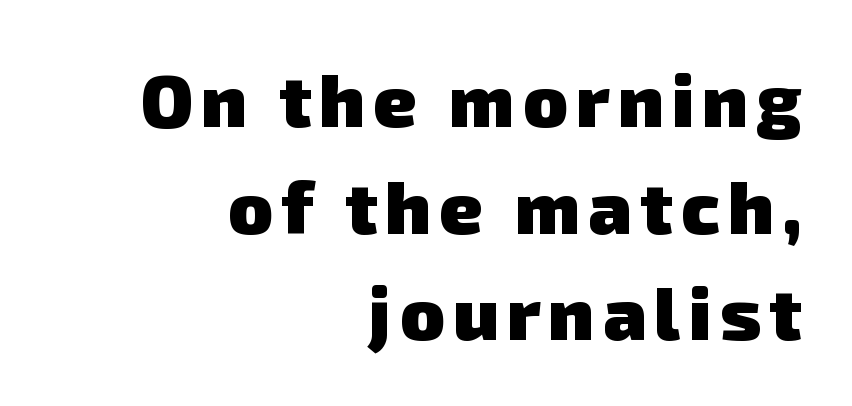
Letters rest on an invisible, unmarked baseline. Note the varied advance widths — an 'i' is clearly narrower than an 'm'. Are there feet on the stems? There aren't — it's a sans. These lines are set flush right with a ragged left edge.
